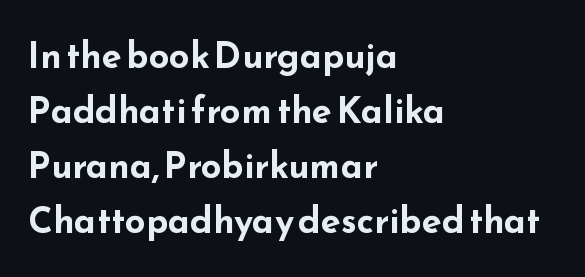
The image shows 36 px bold, wide sans-serif type, upright; set left-aligned, normal line spacing (1.53x), normal letter spacing, not underlined; low stroke contrast and a small x-height.
